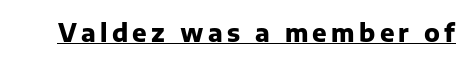
Q: Is the text bold? A: Yes.
Q: Is the text italic (slanted)? A: No, it is upright.
Q: Is the text underlined? A: Yes.
